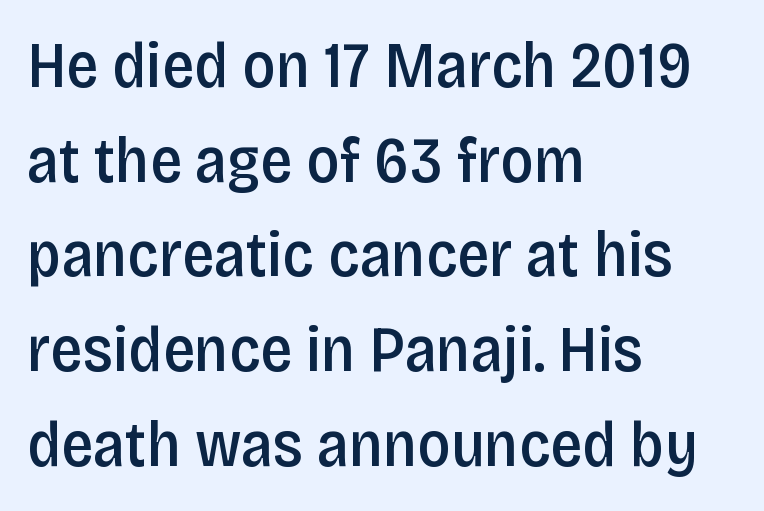
The image shows 64 px semibold, condensed sans-serif type, upright; set left-aligned, normal line spacing (1.48x), normal letter spacing, not underlined; low stroke contrast and a large x-height.
